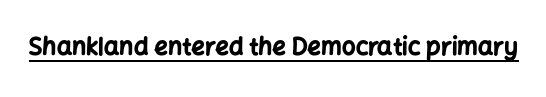
{"italic": "no", "bold": "yes", "underline": "yes", "letter_spacing": "normal", "letter_spacing_em": 0.0, "glyph_px": 24}
